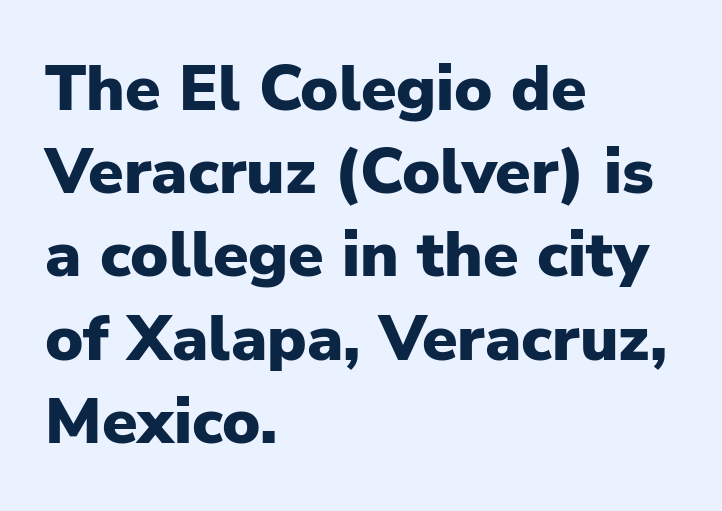
{"serif": "no", "italic": "no", "bold": "yes", "weight": "heavy", "width": "normal", "stroke_contrast": "low", "x_height": "medium", "monospaced": "no", "underline": "no", "align": "left", "line_spacing": "normal", "line_spacing_ratio": 1.3, "letter_spacing": "normal", "letter_spacing_em": 0.0, "glyph_px": 64}
